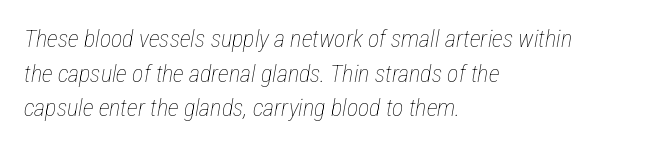
Vertical spacing — default. There is no visible air inserted between adjacent glyphs. Leftover space on each line is placed entirely after the last word. An italicized treatment has been applied to the whole sample. Weight: regular or lighter.
